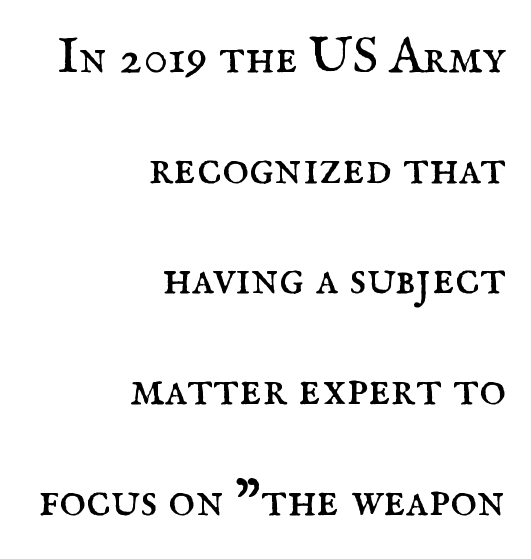
Q: Is the text bold? A: No.
Q: Is the text italic (slanted)? A: No, it is upright.
Q: Is the typeface a serif or a sans-serif typeface? A: Serif.
Q: Is the text underlined? A: No.
Q: How is the paragraph aligned? A: Right-aligned.
Q: Is the spacing between letters normal or unusually wide? A: Normal.
Q: Is the spacing between lines tight, normal or loose? A: Loose.
Q: Width (condensed, normal, or wide)? A: Normal.
Q: Stroke contrast? A: Medium.
Q: x-height? A: Small.
Q: Monospaced? A: No.
